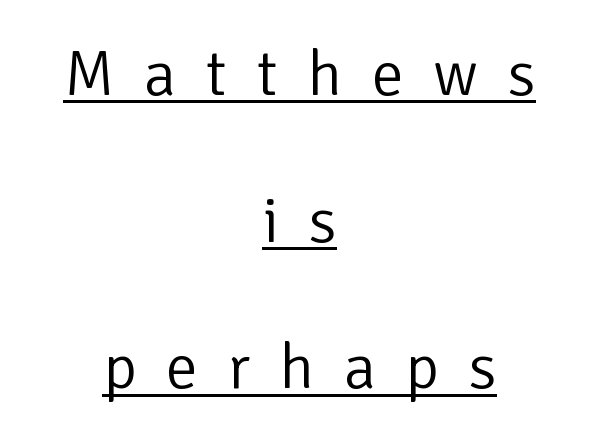
Does the leading feel generous? Absolutely, it's lavish. Ordinary non-slanted type is in use. The letterforms stand isolated, each surrounded by extra space. No letter is thick-stroked: the sample isn't bold.
